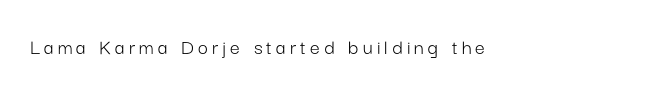
The specimen reads as upright at a glance. The face looks like a standard text weight, possibly lighter. Nobody drew a line under any word here.
